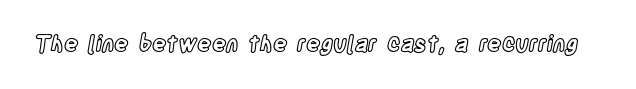
{"underline": "no", "letter_spacing": "normal", "letter_spacing_em": 0.0, "glyph_px": 22}
